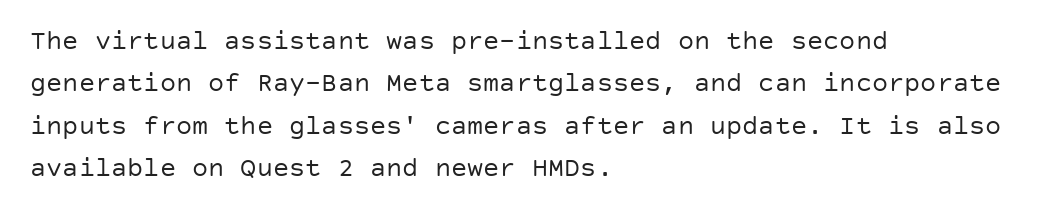
The image shows 27 px text type, upright; set left-aligned, normal line spacing (1.57x), normal letter spacing, not underlined.
